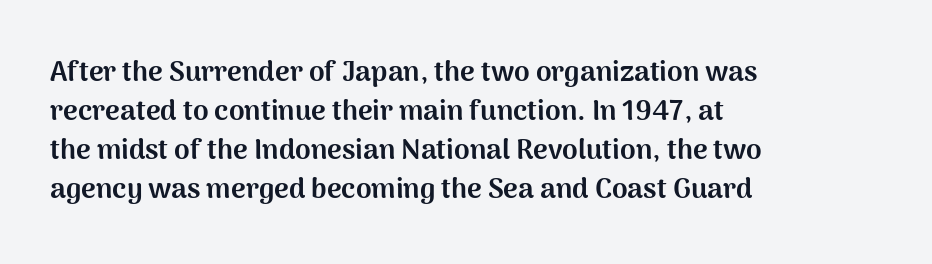
The image shows 28 px bold sans-serif type, upright; set left-aligned, normal line spacing (1.39x), normal letter spacing, not underlined; medium stroke contrast and a medium x-height.
